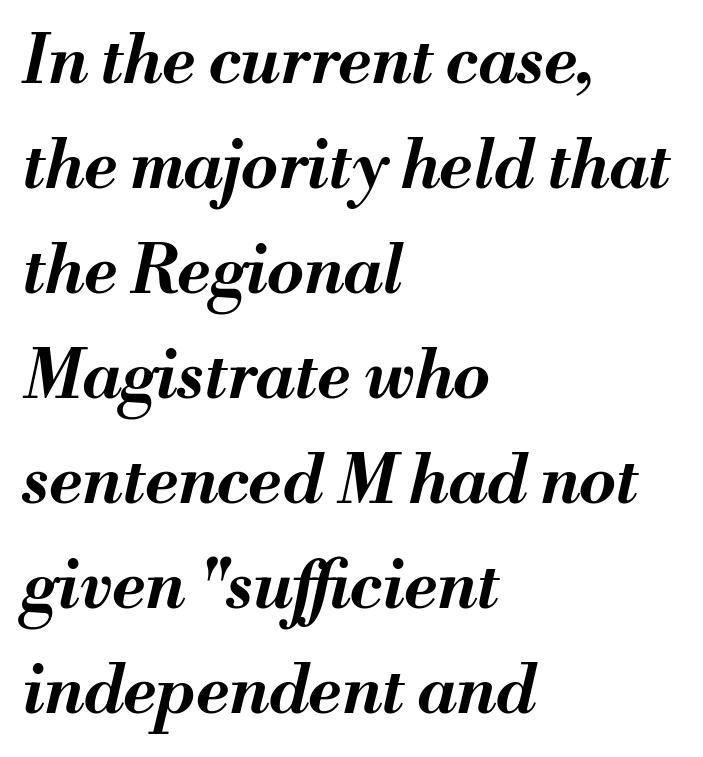
Summary of weight: heavy, a full bold. The setting favours the left margin, as ordinary paragraphs usually do. The face used here has a pronounced slope to its letters. Only glyphs here, with clear space below each row. Look at the tracking — it's just the regular setting, nothing added.
